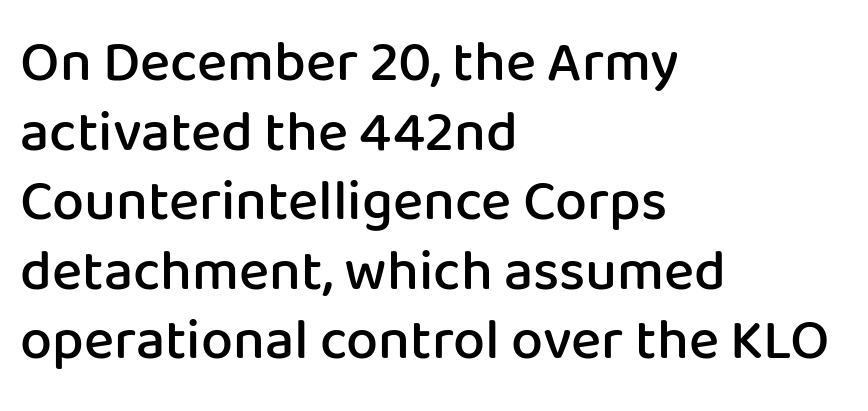
The baseline area is clear. The letters advance in unequal steps, a hallmark of proportional type. When letters stand straight like this, we call the style roman or upright. The horizontal fit of the characters is conventional and even. This is sans-serif lettering, the kind often seen on screens and signage.
